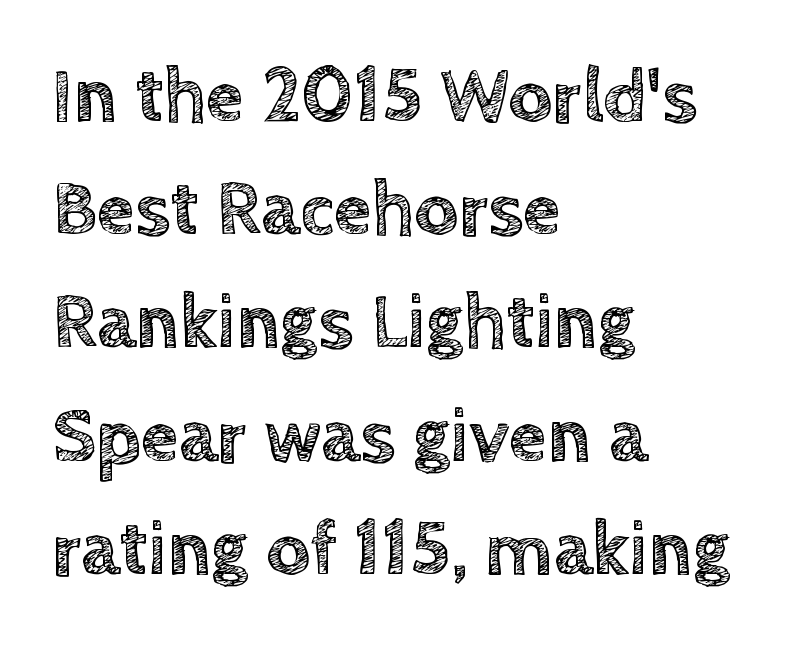
Q: Is the text italic (slanted)? A: No, it is upright.
Q: Is the text underlined? A: No.
Q: How is the paragraph aligned? A: Left-aligned.
Q: Is the spacing between letters normal or unusually wide? A: Normal.
Q: Is the spacing between lines tight, normal or loose? A: Normal.
Q: Width (condensed, normal, or wide)? A: Normal.
Q: x-height? A: Large.
Q: Monospaced? A: No.
